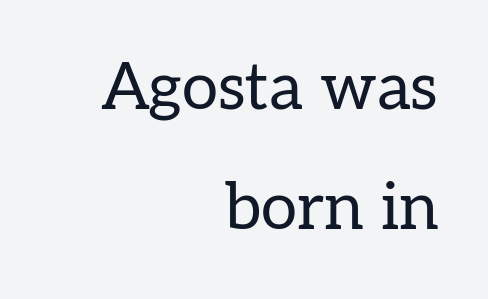
The image shows 65 px regular-weight serif type, upright; set right-aligned, line spacing 1.84x, normal letter spacing, not underlined; low stroke contrast and a medium x-height.
